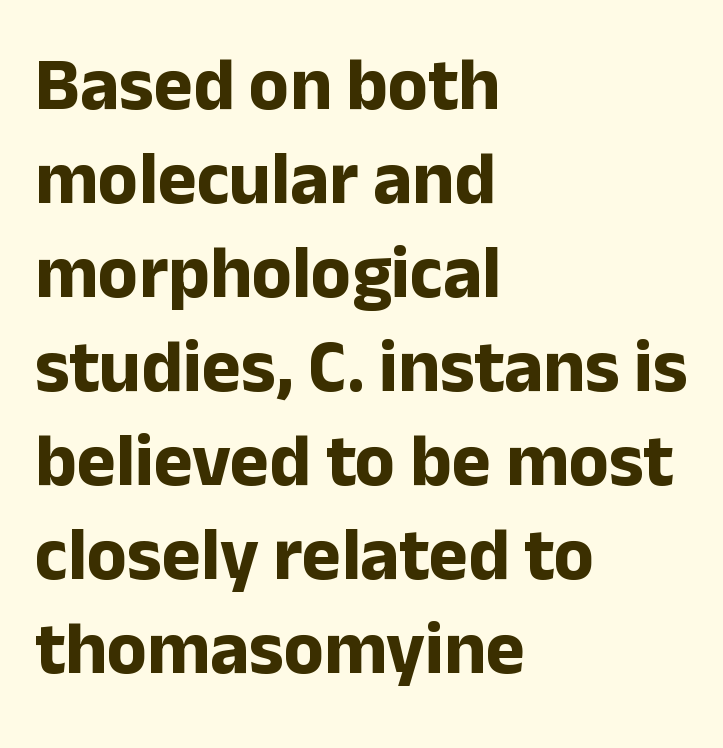
The image shows 74 px bold sans-serif type, upright; set left-aligned, normal line spacing (1.27x), normal letter spacing, not underlined; low stroke contrast and a medium x-height.
